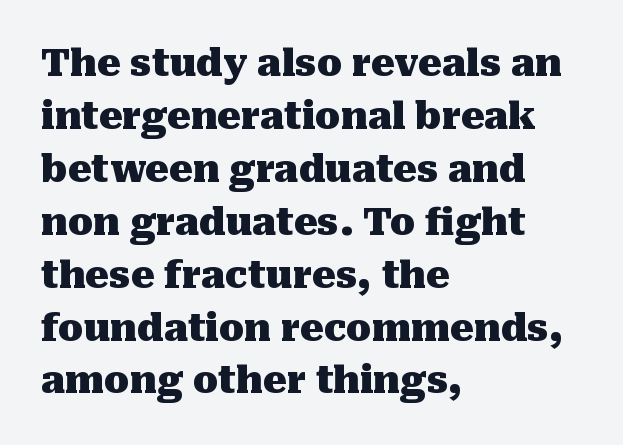
The image shows 37 px heavy serif type, upright; set left-aligned, normal line spacing (1.43x), normal letter spacing, not underlined; medium stroke contrast and a medium x-height.
